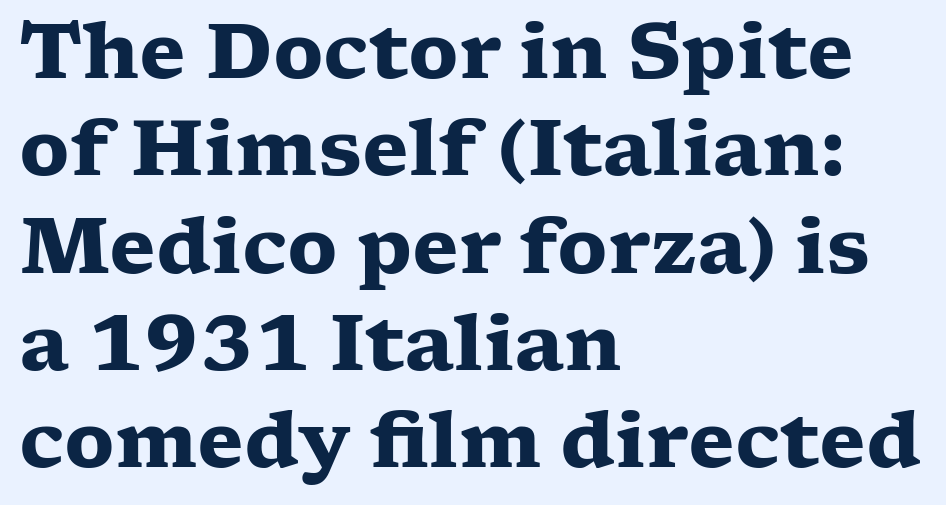
Q: Is the text bold? A: Yes.
Q: Is the text italic (slanted)? A: No, it is upright.
Q: Is the typeface a serif or a sans-serif typeface? A: Serif.
Q: Is the text underlined? A: No.
Q: How is the paragraph aligned? A: Left-aligned.
Q: Is the spacing between letters normal or unusually wide? A: Normal.
Q: Is the spacing between lines tight, normal or loose? A: Normal.
Q: Width (condensed, normal, or wide)? A: Wide.
Q: Stroke contrast? A: Low.
Q: x-height? A: Medium.
Q: Monospaced? A: No.
